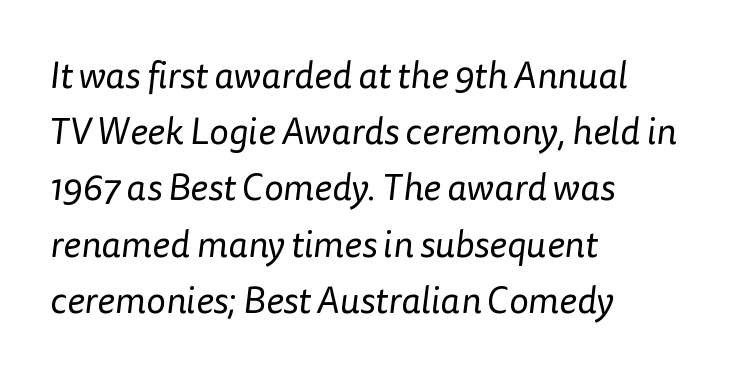
Q: Is the text bold? A: No.
Q: Is the typeface a serif or a sans-serif typeface? A: Sans-serif.
Q: Is the text underlined? A: No.
Q: How is the paragraph aligned? A: Left-aligned.
Q: Is the spacing between letters normal or unusually wide? A: Normal.
Q: Is the spacing between lines tight, normal or loose? A: Normal.
Q: Width (condensed, normal, or wide)? A: Normal.
Q: Stroke contrast? A: Low.
Q: x-height? A: Medium.
Q: Monospaced? A: No.
